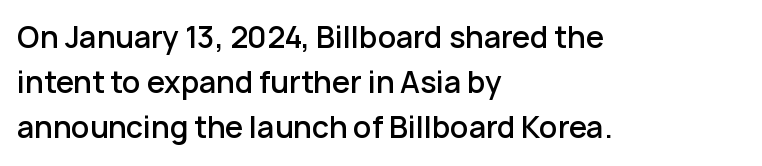
Does the leading feel generous? No, just average. How heavy is the stroke? Medium-heavy — a semibold, shy of bold. You could not count columns in this text — the font is proportionally spaced. Is the letter spacing exaggerated? No — it looks like the ordinary default.
